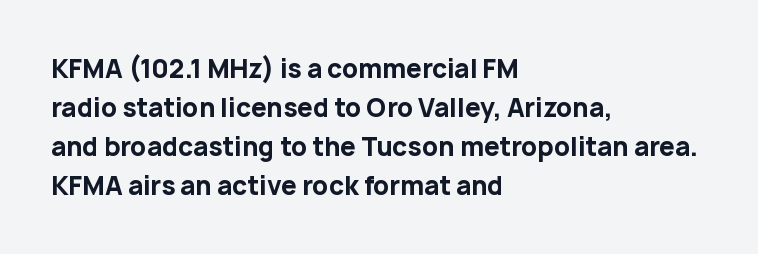
The image shows 25 px bold type, upright; set left-aligned, normal line spacing (1.56x), normal letter spacing, not underlined.
